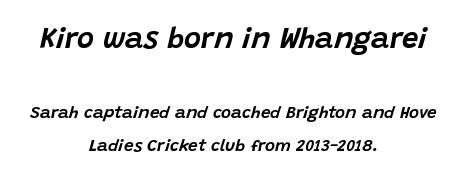
These two chunks differ in scale, with the top chunk taking the larger measure. Designer's note — italics engaged. Unmarked baselines from the first word to the last. Interline gaps are noticeably wide in this sample. This sample is center-justified, so both line endings float freely. These lines keep a tight, regular rhythm from letter to letter.
